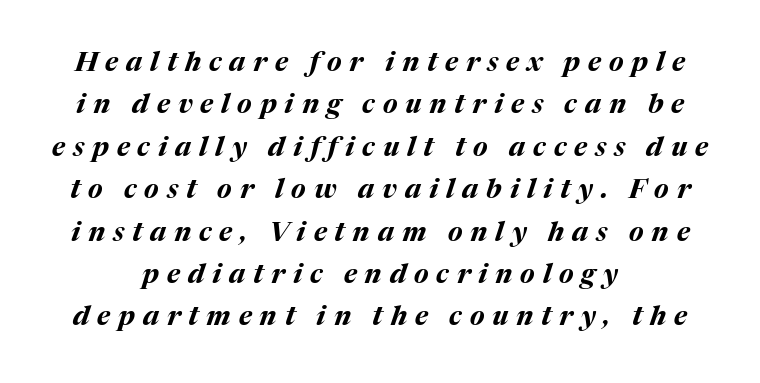
{"italic": "yes", "lean": "right", "slant_degrees": 17, "bold": "yes", "underline": "no", "align": "center", "line_spacing": "normal", "line_spacing_ratio": 1.57, "letter_spacing": "wide", "letter_spacing_em": 0.29, "glyph_px": 27}
